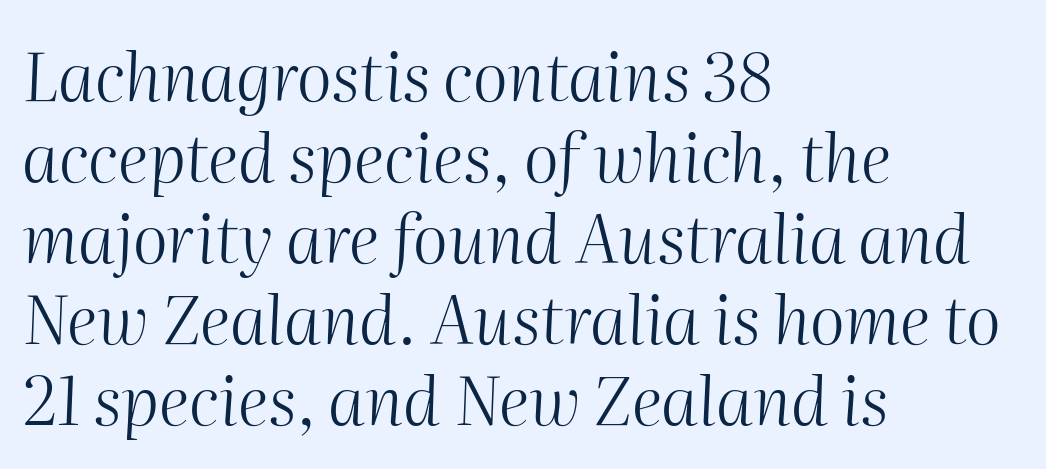
Q: Is the text bold? A: No.
Q: Is the text italic (slanted)? A: Yes, it leans right by about 2 degrees.
Q: Is the text underlined? A: No.
Q: How is the paragraph aligned? A: Left-aligned.
Q: Is the spacing between letters normal or unusually wide? A: Normal.
Q: Width (condensed, normal, or wide)? A: Normal.
Q: Stroke contrast? A: Medium.
Q: x-height? A: Medium.
Q: Monospaced? A: No.
